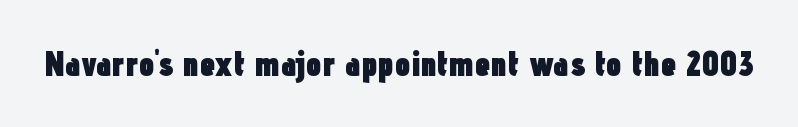
Q: Is the text bold? A: Yes.
Q: Is the text italic (slanted)? A: No, it is upright.
Q: Is the typeface a serif or a sans-serif typeface? A: Sans-serif.
Q: Is the text underlined? A: No.
Q: Is the spacing between letters normal or unusually wide? A: Normal.
Q: Width (condensed, normal, or wide)? A: Condensed.
Q: Stroke contrast? A: Low.
Q: x-height? A: Medium.
Q: Monospaced? A: No.
